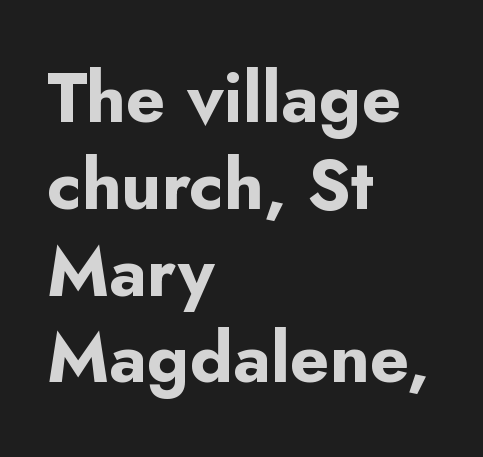
The image shows 70 px bold sans-serif type, upright; set left-aligned, line spacing 1.24x, normal letter spacing, not underlined; low stroke contrast and a small x-height.
